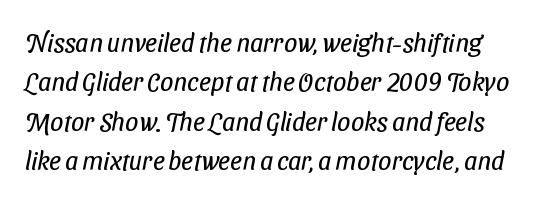
Q: Is the text bold? A: No.
Q: Is the text underlined? A: No.
Q: Is the spacing between letters normal or unusually wide? A: Normal.
Q: Is the spacing between lines tight, normal or loose? A: Normal.
